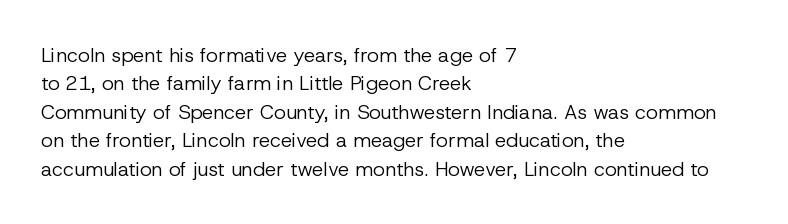
Q: Is the text bold? A: No.
Q: Is the text italic (slanted)? A: No, it is upright.
Q: Is the text underlined? A: No.
Q: How is the paragraph aligned? A: Left-aligned.
Q: Is the spacing between letters normal or unusually wide? A: Normal.
Q: Is the spacing between lines tight, normal or loose? A: Normal.
